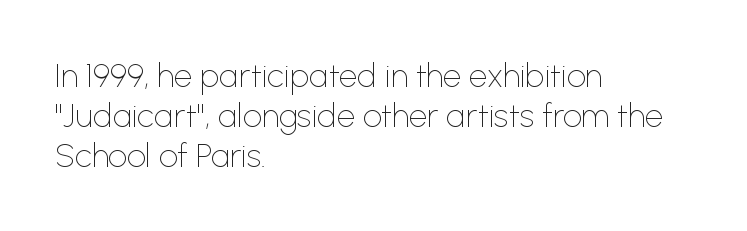
Look at the tracking — it's just the regular setting, nothing added. Is there any slant? The stems are plumb. Counters stay open thanks to moderate or lighter strokes. Varying glyph widths throughout — classic text-font behaviour. The space directly below the letters is spotless. The lines in this sample share a left origin and differ only in where they stop.
